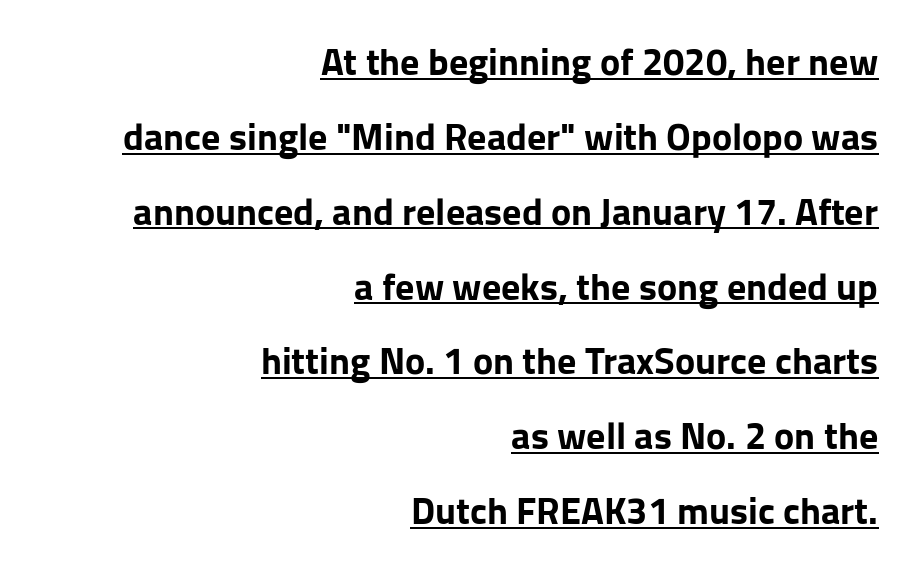
{"serif": "no", "italic": "no", "bold": "yes", "weight": "bold", "width": "normal", "stroke_contrast": "low", "x_height": "medium", "monospaced": "no", "underline": "yes", "align": "right", "line_spacing": "loose", "line_spacing_ratio": 1.97, "letter_spacing": "normal", "letter_spacing_em": 0.0, "glyph_px": 38}
